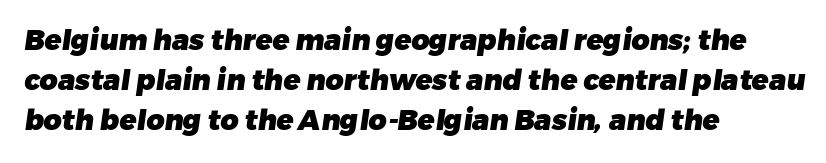
Compared with a centered layout, this one pins lines to the left instead. Each letter's strokes conclude bluntly, with no projecting serifs. Rows of type keep a routine distance in the vertical direction. Do the characters align in a grid? No, the font is proportional. Pretty heavy lettering here — definitely bold. The string is rendered with underlining switched off.
